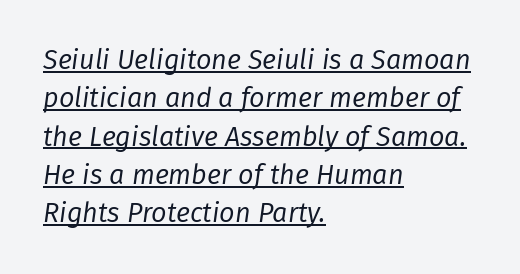
{"italic": "yes", "lean": "right", "slant_degrees": 8, "bold": "no", "underline": "yes", "align": "left", "line_spacing": "normal", "line_spacing_ratio": 1.42, "letter_spacing": "normal", "letter_spacing_em": 0.0, "glyph_px": 27}
